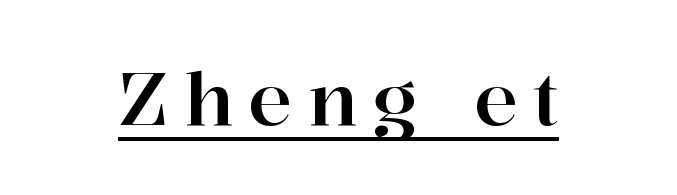
Italic? Not at all — the glyphs are vertical. Is the letter spacing exaggerated? Yes — the characters are pushed far apart. These lines are rendered in a variable-pitch font. Like a heading marked for emphasis, these lines bear an underscore. This rendering employs a face with finishing strokes, i.e., a serif.
